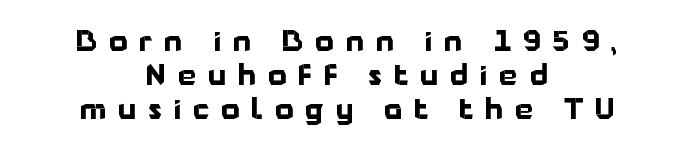
The image shows 29 px bold sans-serif type, upright; set centered, line spacing 1.17x, unusually wide letter spacing (+0.41 em), not underlined; low stroke contrast and a medium x-height.
